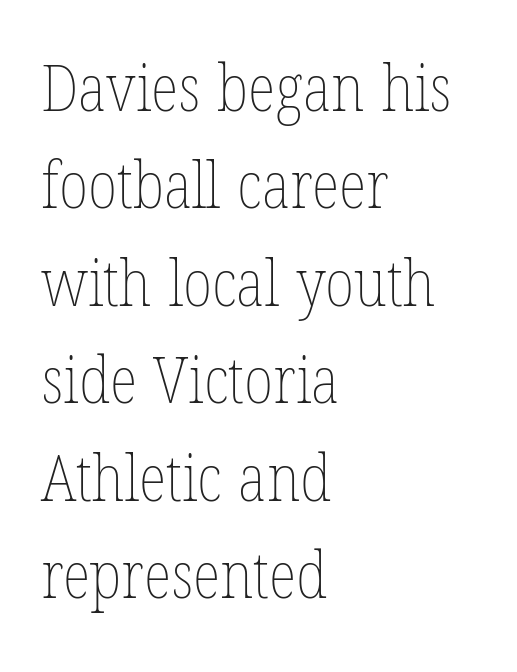
{"bold": "no", "weight": "thin", "width": "condensed", "stroke_contrast": "low", "x_height": "medium", "monospaced": "no", "underline": "no", "align": "left", "line_spacing": "normal", "line_spacing_ratio": 1.5, "letter_spacing": "normal", "letter_spacing_em": 0.0, "glyph_px": 65}
